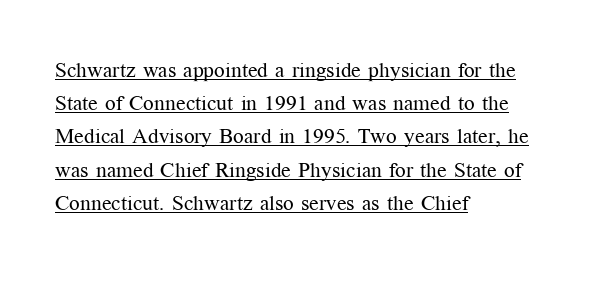
The image shows 21 px text type, upright; set left-aligned, normal line spacing (1.58x), normal letter spacing, underlined.
